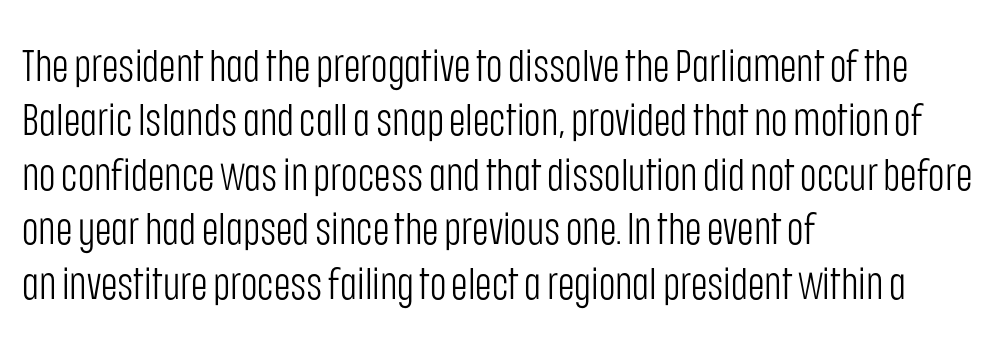
Q: Is the text bold? A: No.
Q: Is the text italic (slanted)? A: No, it is upright.
Q: Is the typeface a serif or a sans-serif typeface? A: Sans-serif.
Q: Is the text underlined? A: No.
Q: How is the paragraph aligned? A: Left-aligned.
Q: Is the spacing between letters normal or unusually wide? A: Normal.
Q: Width (condensed, normal, or wide)? A: Condensed.
Q: Stroke contrast? A: Low.
Q: x-height? A: Large.
Q: Monospaced? A: No.
